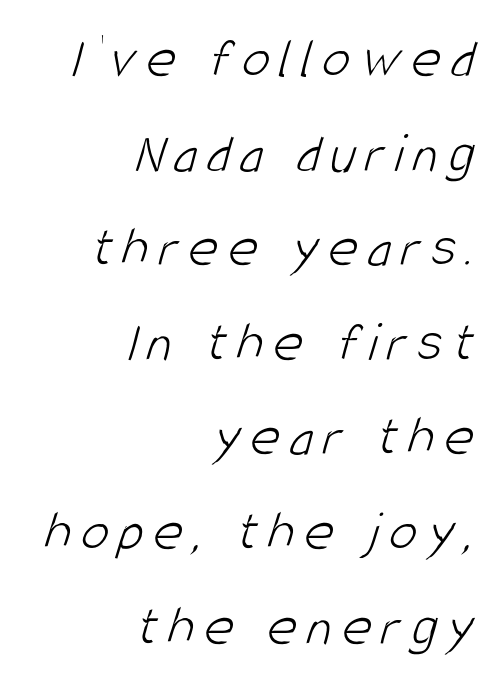
{"serif": "no", "bold": "no", "weight": "light", "width": "condensed", "stroke_contrast": "low", "x_height": "large", "monospaced": "no", "underline": "no", "align": "right", "line_spacing": "normal", "line_spacing_ratio": 1.66, "glyph_px": 57}
